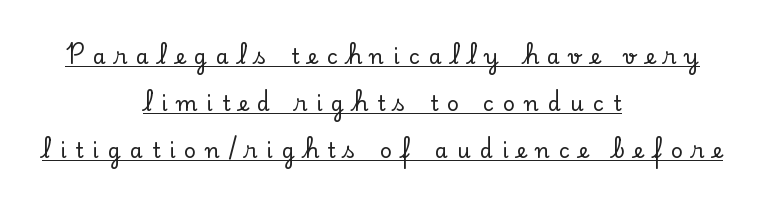
Q: Is the text italic (slanted)? A: No, it is upright.
Q: Is the text underlined? A: Yes.
Q: How is the paragraph aligned? A: Centered.
Q: Is the spacing between letters normal or unusually wide? A: Unusually wide.
Q: Is the spacing between lines tight, normal or loose? A: Loose.
